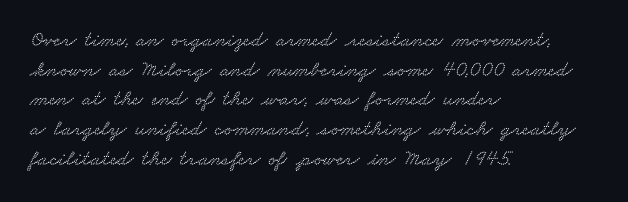
{"underline": "no", "align": "left", "line_spacing": "normal", "line_spacing_ratio": 1.35, "letter_spacing": "normal", "letter_spacing_em": 0.0, "glyph_px": 22}
